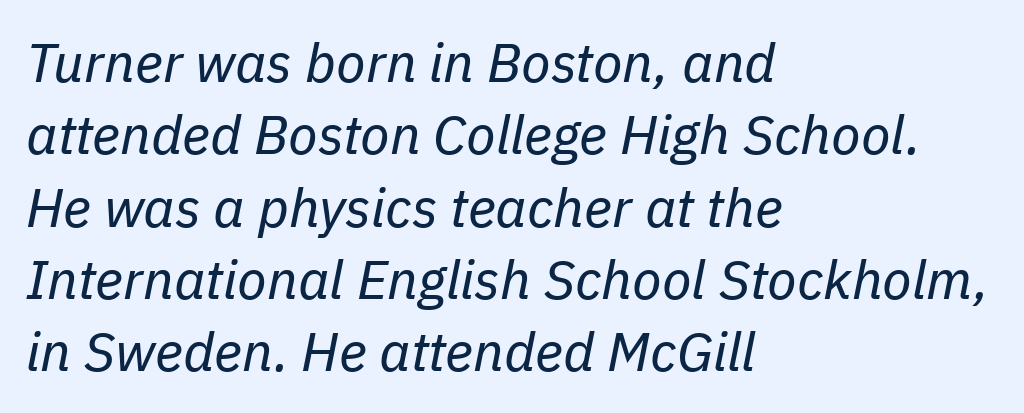
The image shows 54 px regular-weight type, italic (leaning right); set left-aligned, normal line spacing (1.34x), normal letter spacing, not underlined; low stroke contrast and a medium x-height.
